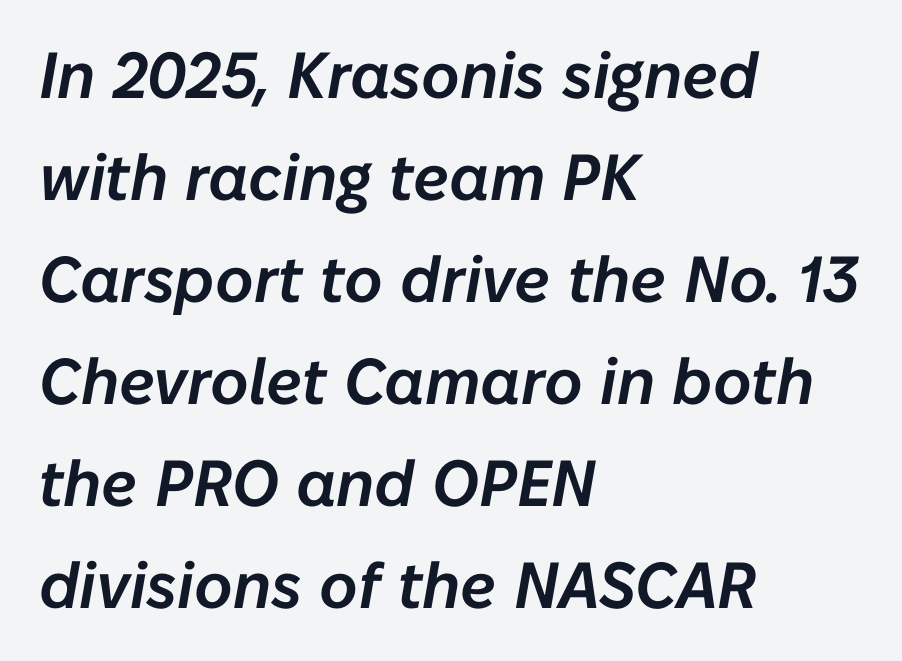
Q: Is the text italic (slanted)? A: Yes, it leans right by about 10 degrees.
Q: Is the text underlined? A: No.
Q: How is the paragraph aligned? A: Left-aligned.
Q: Is the spacing between letters normal or unusually wide? A: Normal.
Q: Is the spacing between lines tight, normal or loose? A: Normal.
Q: Width (condensed, normal, or wide)? A: Normal.
Q: Stroke contrast? A: Low.
Q: x-height? A: Medium.
Q: Monospaced? A: No.
